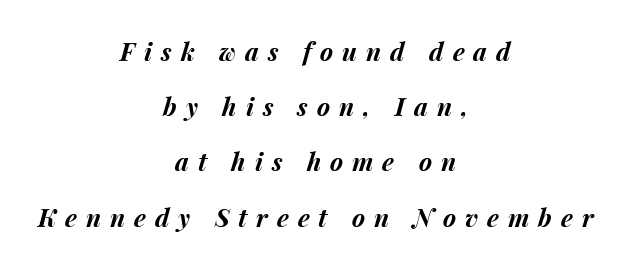
{"italic": "yes", "lean": "right", "slant_degrees": 15, "bold": "yes", "underline": "no", "align": "center", "line_spacing": "loose", "line_spacing_ratio": 2.21, "letter_spacing": "wide", "letter_spacing_em": 0.36, "glyph_px": 25}
